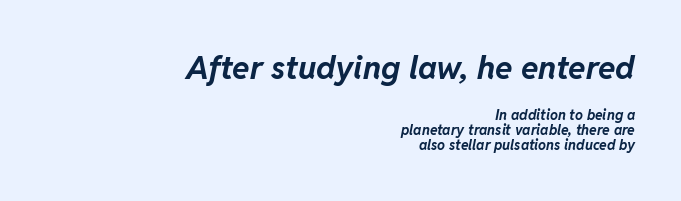
The image shows 32 px bold type, italic (leaning right); set right-aligned, tight line spacing (1.05x), normal letter spacing, not underlined; the first (top) block is 2.29x larger; low stroke contrast and a medium x-height.
